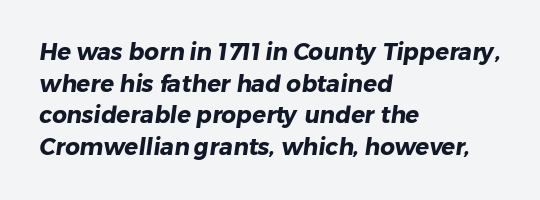
{"bold": "yes", "underline": "no", "align": "left", "line_spacing": "normal", "line_spacing_ratio": 1.38, "letter_spacing": "normal", "letter_spacing_em": 0.0, "glyph_px": 23}
